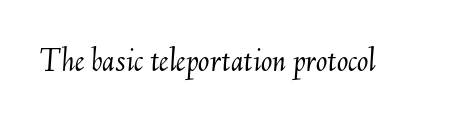
You could not count columns in this text — the font is proportionally spaced. These lines were composed using italics. The letterforms sit at book weight or below. A bare baseline throughout the passage.
